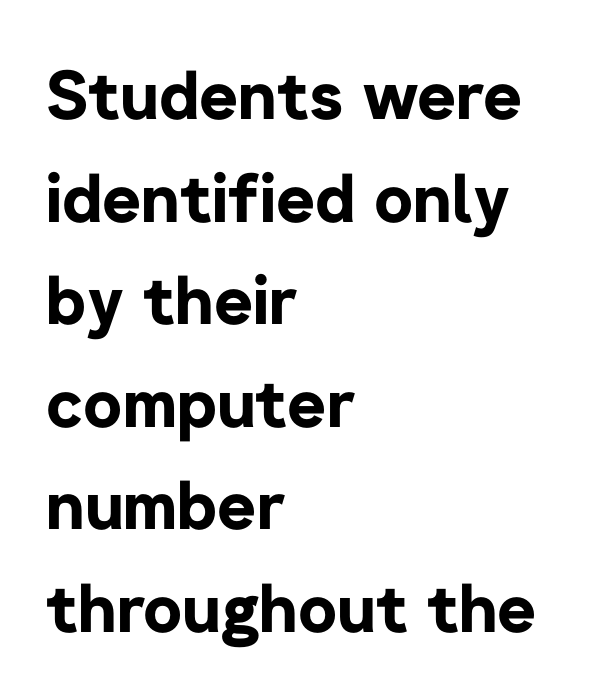
The image shows 67 px bold sans-serif type, upright; set left-aligned, normal line spacing (1.53x), normal letter spacing, not underlined; low stroke contrast and a medium x-height.
